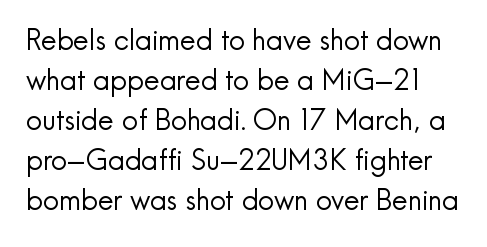
The image shows 28 px regular-weight sans-serif type, upright; set normal line spacing (1.43x), normal letter spacing, not underlined; a small x-height.
